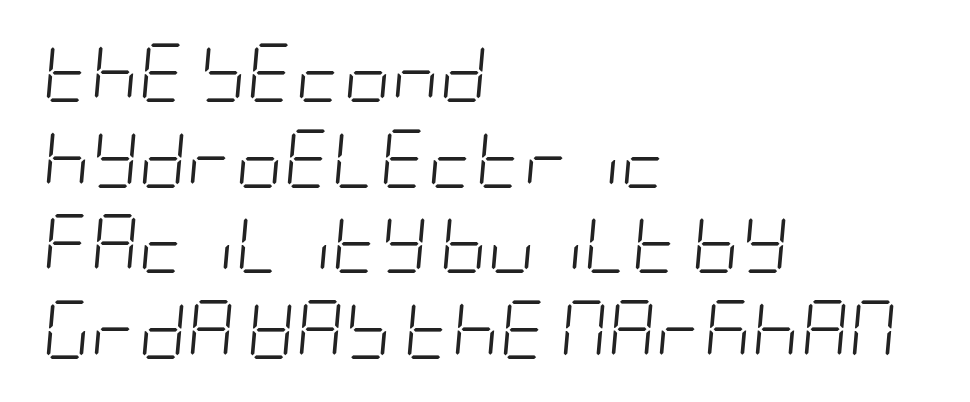
Q: Is the text bold? A: No.
Q: Is the text italic (slanted)? A: Yes, it leans right by about 5 degrees.
Q: Is the text underlined? A: No.
Q: How is the paragraph aligned? A: Left-aligned.
Q: Is the spacing between letters normal or unusually wide? A: Normal.
Q: Is the spacing between lines tight, normal or loose? A: Normal.
Q: Width (condensed, normal, or wide)? A: Condensed.
Q: Stroke contrast? A: Low.
Q: x-height? A: Large.
